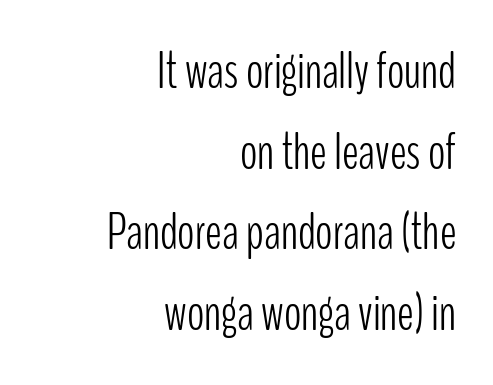
Q: Is the text bold? A: No.
Q: Is the text italic (slanted)? A: No, it is upright.
Q: Is the typeface a serif or a sans-serif typeface? A: Sans-serif.
Q: Is the text underlined? A: No.
Q: How is the paragraph aligned? A: Right-aligned.
Q: Is the spacing between letters normal or unusually wide? A: Normal.
Q: Is the spacing between lines tight, normal or loose? A: Normal.
Q: Width (condensed, normal, or wide)? A: Condensed.
Q: Stroke contrast? A: Low.
Q: x-height? A: Medium.
Q: Monospaced? A: No.
